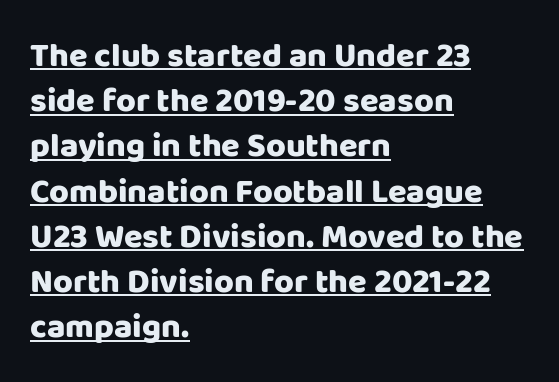
Q: Is the text bold? A: Yes.
Q: Is the text italic (slanted)? A: No, it is upright.
Q: Is the typeface a serif or a sans-serif typeface? A: Sans-serif.
Q: Is the text underlined? A: Yes.
Q: How is the paragraph aligned? A: Left-aligned.
Q: Is the spacing between letters normal or unusually wide? A: Normal.
Q: Is the spacing between lines tight, normal or loose? A: Normal.
Q: Width (condensed, normal, or wide)? A: Normal.
Q: Stroke contrast? A: Low.
Q: x-height? A: Large.
Q: Monospaced? A: No.
